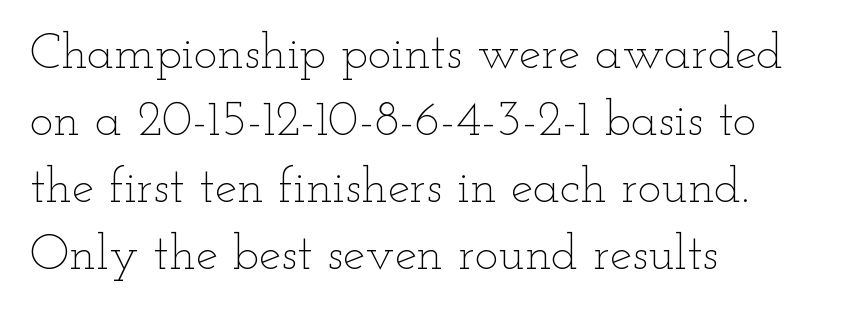
{"italic": "no", "bold": "no", "weight": "thin", "width": "wide", "stroke_contrast": "low", "x_height": "small", "monospaced": "no", "underline": "no", "align": "left", "line_spacing": "normal", "line_spacing_ratio": 1.34, "letter_spacing": "normal", "letter_spacing_em": 0.0, "glyph_px": 50}
